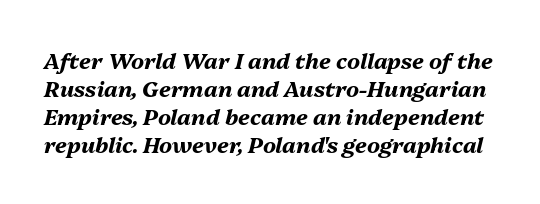
Compared with ordinary roman type, these characters are visibly tilted. Plain, unruled lines of type. A normal amount of white space separates one row of letters from the next. The strokes are fattened all the way to bold. Here the glyphs are tracked normally, forming tight word shapes.
